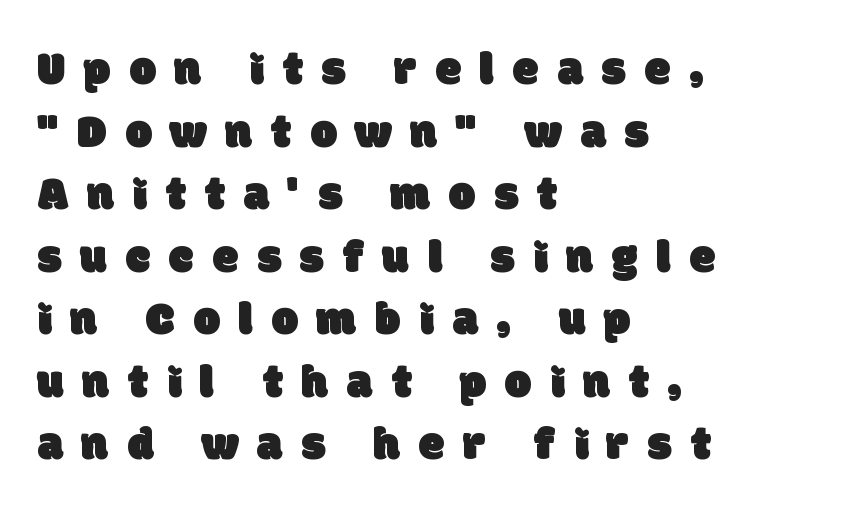
Q: Is the typeface a serif or a sans-serif typeface? A: Sans-serif.
Q: Is the text underlined? A: No.
Q: How is the paragraph aligned? A: Left-aligned.
Q: Is the spacing between letters normal or unusually wide? A: Unusually wide.
Q: Is the spacing between lines tight, normal or loose? A: Normal.
Q: Width (condensed, normal, or wide)? A: Normal.
Q: Stroke contrast? A: Low.
Q: x-height? A: Large.
Q: Monospaced? A: No.
